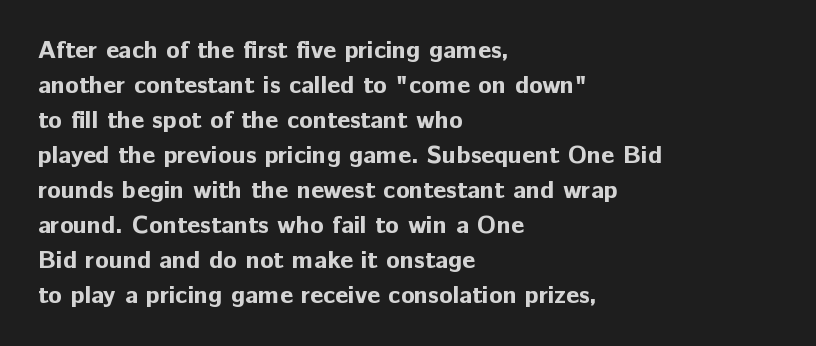
{"italic": "no", "bold": "yes", "underline": "no", "align": "left", "line_spacing": "normal", "line_spacing_ratio": 1.4, "letter_spacing": "normal", "letter_spacing_em": 0.0, "glyph_px": 25}
